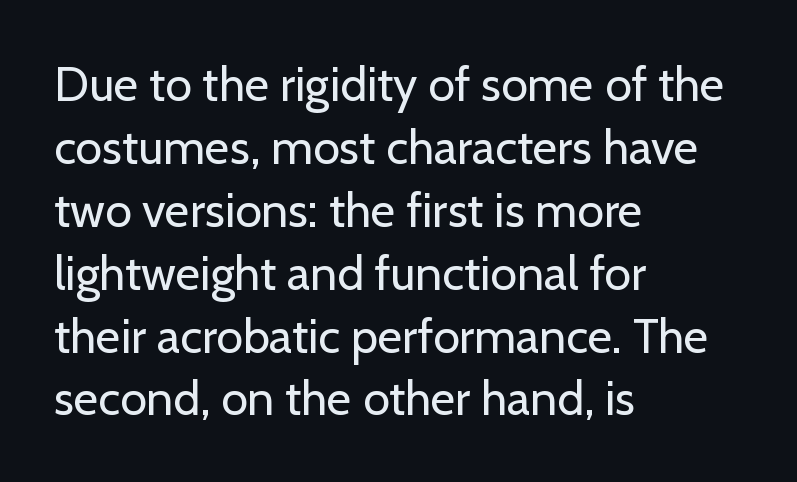
The image shows 48 px regular-weight sans-serif type, upright; set left-aligned, normal line spacing (1.31x), normal letter spacing, not underlined; low stroke contrast and a medium x-height.
